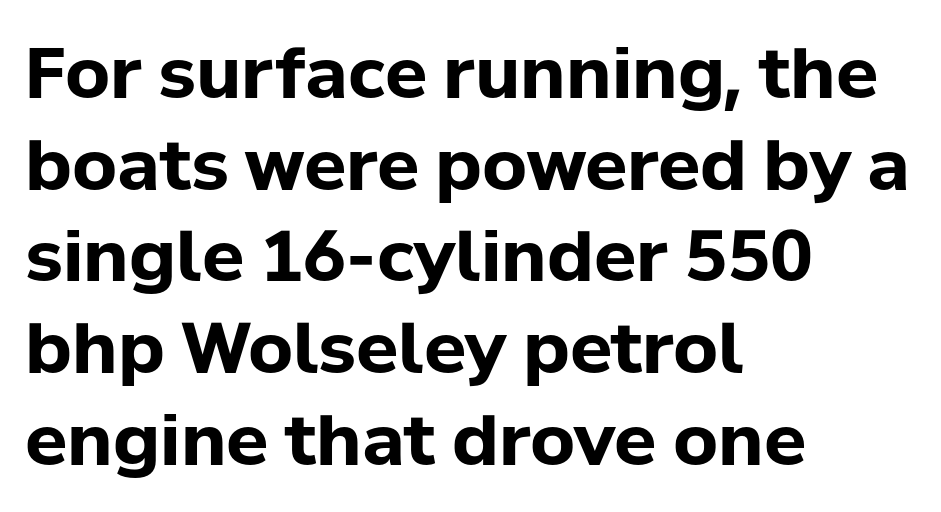
Q: Is the text bold? A: Yes.
Q: Is the text italic (slanted)? A: No, it is upright.
Q: Is the typeface a serif or a sans-serif typeface? A: Sans-serif.
Q: Is the text underlined? A: No.
Q: How is the paragraph aligned? A: Left-aligned.
Q: Is the spacing between letters normal or unusually wide? A: Normal.
Q: Is the spacing between lines tight, normal or loose? A: Normal.
Q: Width (condensed, normal, or wide)? A: Normal.
Q: Stroke contrast? A: Low.
Q: x-height? A: Medium.
Q: Monospaced? A: No.
